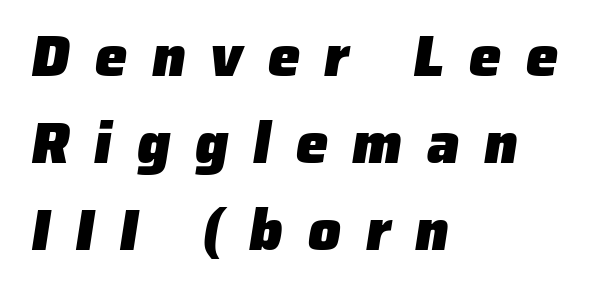
{"serif": "no", "bold": "yes", "weight": "heavy", "width": "normal", "stroke_contrast": "low", "x_height": "medium", "monospaced": "no", "underline": "no", "align": "left", "line_spacing": "normal", "line_spacing_ratio": 1.5, "letter_spacing": "wide", "letter_spacing_em": 0.42, "glyph_px": 58}
